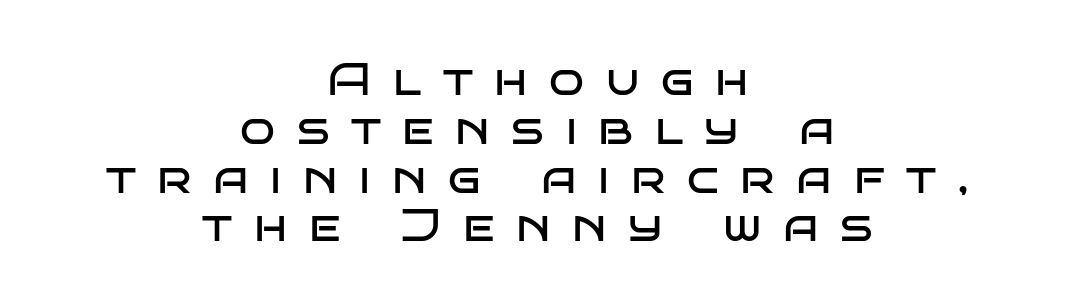
{"serif": "no", "italic": "no", "bold": "no", "weight": "regular", "width": "wide", "stroke_contrast": "low", "x_height": "large", "monospaced": "no", "underline": "no", "align": "center", "line_spacing": "tight", "line_spacing_ratio": 1.06, "letter_spacing": "wide", "letter_spacing_em": 0.47, "glyph_px": 46}
